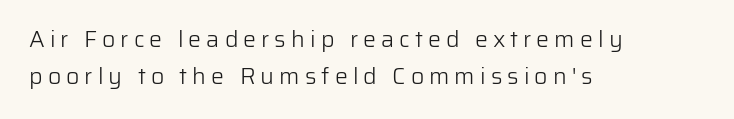
The image shows 23 px text type, upright; set left-aligned, normal line spacing (1.6x), unusually wide letter spacing (+0.22 em), not underlined.
